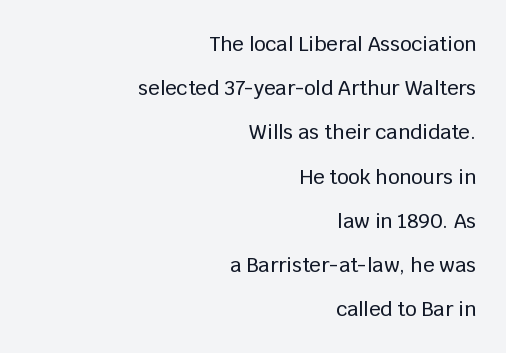
{"italic": "no", "underline": "no", "align": "right", "line_spacing": "loose", "line_spacing_ratio": 2.21, "letter_spacing": "normal", "letter_spacing_em": 0.0, "glyph_px": 20}
